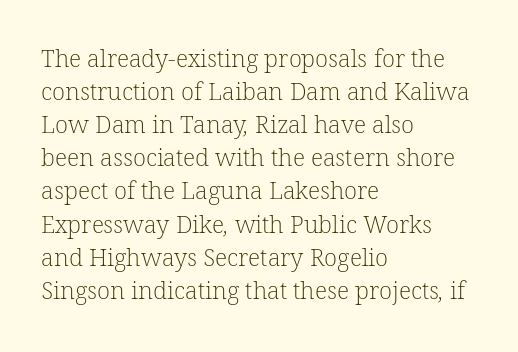
The image shows 24 px text type; set left-aligned, normal line spacing (1.38x), normal letter spacing, not underlined.
